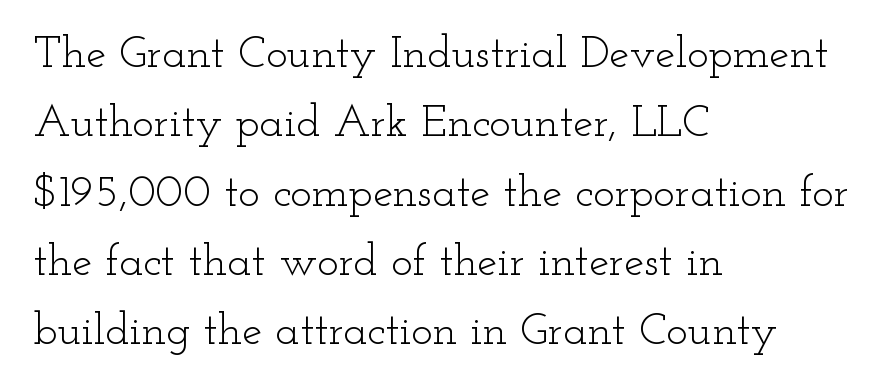
{"serif": "yes", "italic": "no", "bold": "no", "weight": "light", "width": "wide", "stroke_contrast": "low", "x_height": "small", "monospaced": "no", "underline": "no", "align": "left", "line_spacing": "normal", "line_spacing_ratio": 1.54, "letter_spacing": "normal", "letter_spacing_em": 0.0, "glyph_px": 45}
